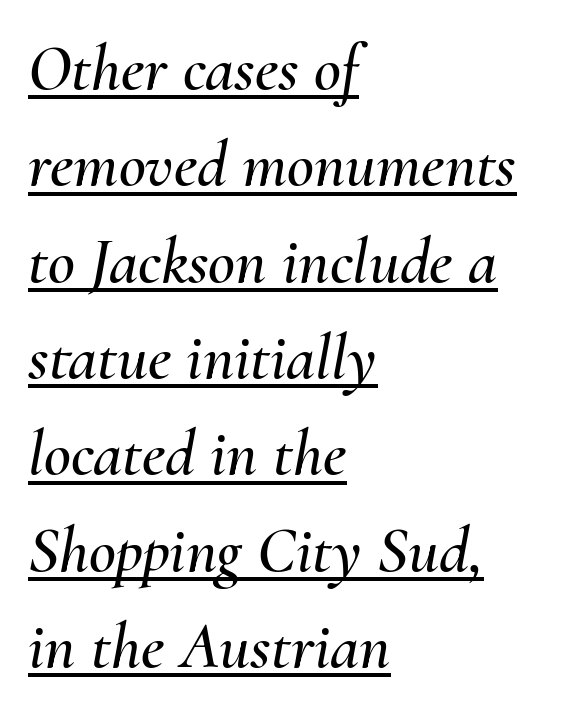
The line texture is even and compact thanks to regular tracking. Leftover space on each line is placed entirely after the last word. The lines sit at an ordinary, default distance from one another. Spacing verdict: proportional, widths tailored to each character. What decoration does the sample have? An underline.
